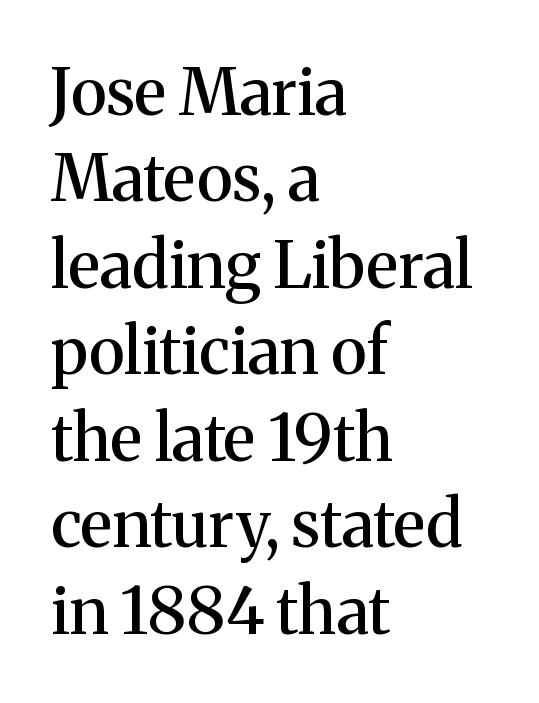
Look at the tracking — it's just the regular setting, nothing added. Left-aligned paragraph, ragged on the right. Any mark beneath the type? The region is blank. A normal amount of white space separates one row of letters from the next. Here the designer chose a conventional face with non-uniform glyph widths.
